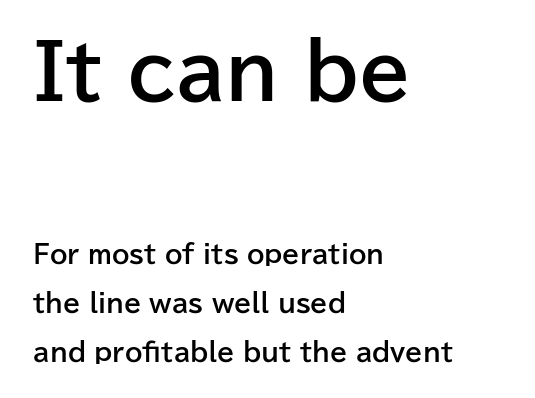
The image shows 75 px bold sans-serif type, upright; set left-aligned, loose line spacing (1.97x), normal letter spacing, not underlined; the first (top) block is 3.0x larger; low stroke contrast and a medium x-height.
